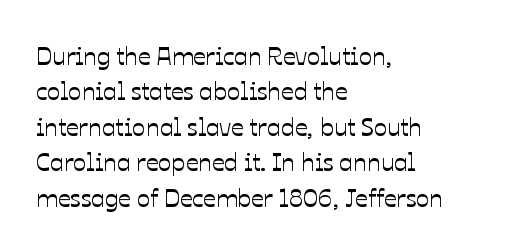
The line texture is even and compact thanks to regular tracking. Glance below the letters and you will spot only blank space. It's the straight-up-and-down kind of type. Each line starts at the same left margin while the right side varies. Reading down the column, the eye jumps a familiar distance to each next line.
